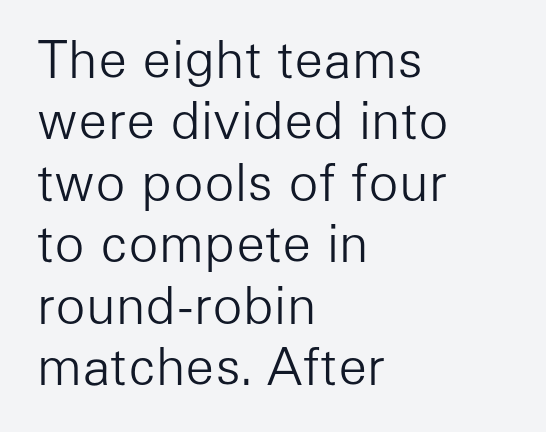
{"serif": "no", "italic": "no", "bold": "no", "weight": "light", "width": "normal", "stroke_contrast": "low", "x_height": "medium", "monospaced": "no", "underline": "no", "align": "left", "line_spacing_ratio": 1.23, "letter_spacing": "normal", "letter_spacing_em": 0.0, "glyph_px": 50}
